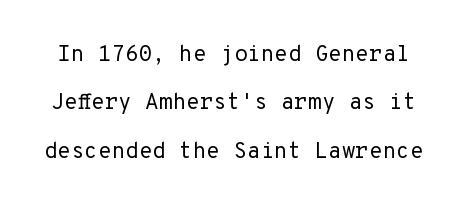
This sample trades compactness for vertical openness between lines. Observe the ordinary spacing: letters are neighbours, not strangers. A light-to-regular cut is what we see here. Quick note: underline off. The type sits square on the baseline with zero lean.
